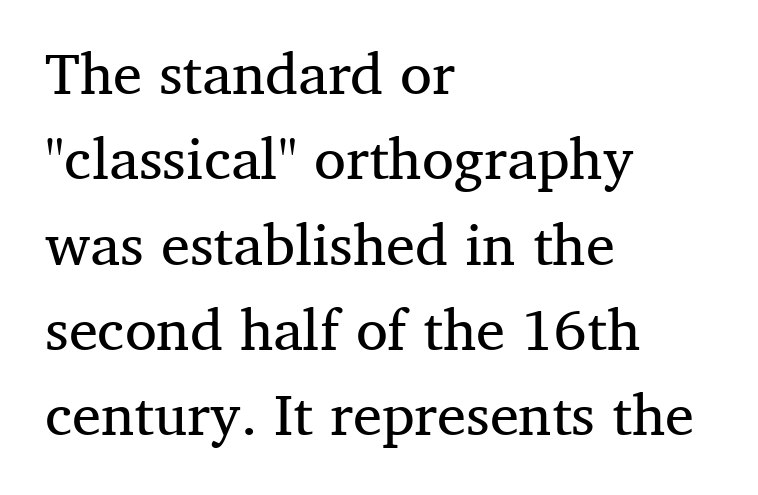
{"serif": "yes", "italic": "no", "bold": "no", "weight": "regular", "width": "normal", "stroke_contrast": "medium", "x_height": "medium", "monospaced": "no", "underline": "no", "align": "left", "line_spacing": "normal", "line_spacing_ratio": 1.47, "letter_spacing": "normal", "letter_spacing_em": 0.0, "glyph_px": 58}
